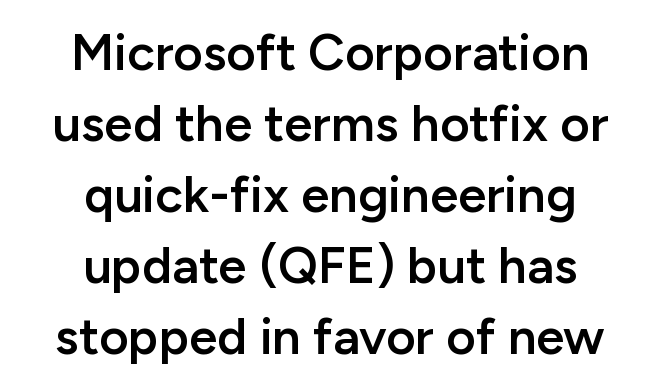
The image shows 51 px semibold sans-serif type, upright; set centered, normal line spacing (1.39x), normal letter spacing, not underlined; low stroke contrast and a medium x-height.
